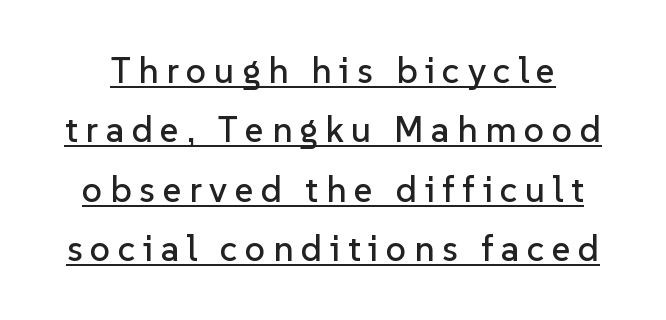
{"serif": "no", "italic": "no", "width": "normal", "stroke_contrast": "low", "x_height": "medium", "monospaced": "no", "underline": "yes", "line_spacing": "normal", "line_spacing_ratio": 1.65, "letter_spacing": "wide", "letter_spacing_em": 0.21, "glyph_px": 36}
